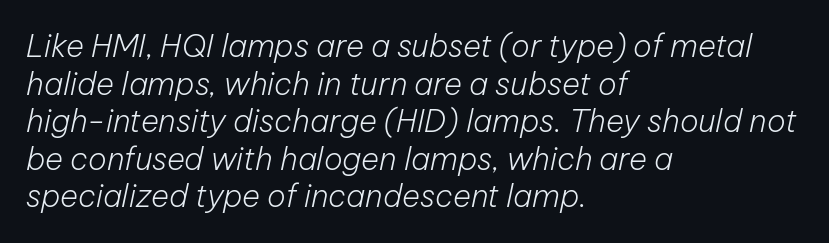
{"italic": "yes", "lean": "right", "slant_degrees": 12, "bold": "no", "weight": "light", "width": "normal", "stroke_contrast": "low", "x_height": "medium", "monospaced": "no", "underline": "no", "align": "left", "line_spacing_ratio": 1.21, "letter_spacing": "normal", "letter_spacing_em": 0.0, "glyph_px": 31}
